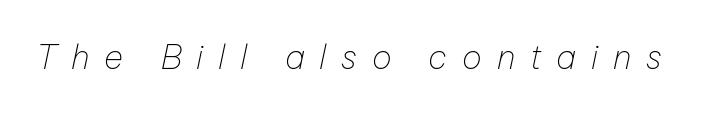
Q: Is the text bold? A: No.
Q: Is the text italic (slanted)? A: Yes, it leans right by about 12 degrees.
Q: Is the text underlined? A: No.
Q: Is the spacing between letters normal or unusually wide? A: Unusually wide.
Q: Width (condensed, normal, or wide)? A: Normal.
Q: Stroke contrast? A: Low.
Q: x-height? A: Medium.
Q: Monospaced? A: No.
